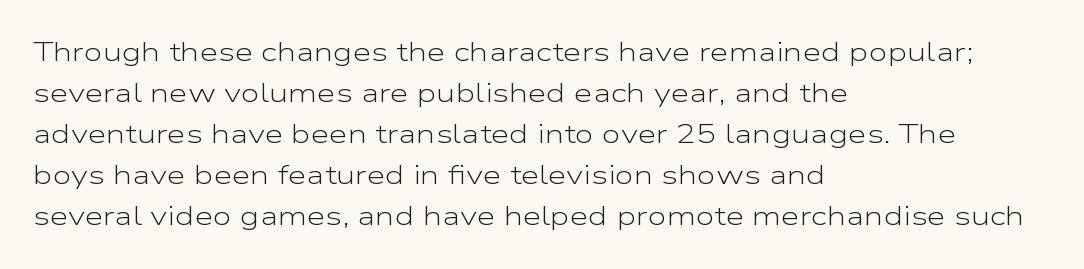
On a weight scale, this lands at 450 or below. The passage shown has conventional tracking throughout. A normal amount of white space separates one row of letters from the next. The rag falls on the right side of this text block.
